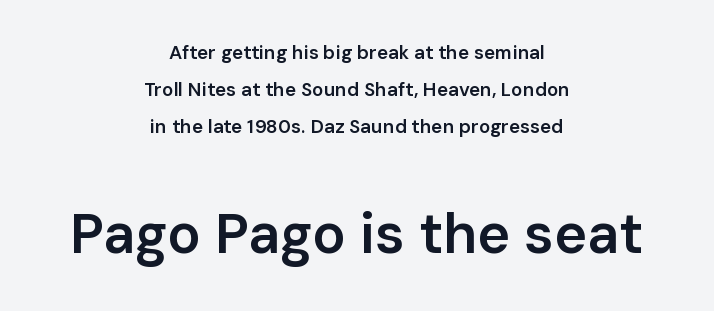
{"serif": "no", "italic": "no", "bold": "semi", "weight": "semibold", "width": "normal", "stroke_contrast": "low", "x_height": "medium", "monospaced": "no", "underline": "no", "align": "center", "line_spacing": "loose", "line_spacing_ratio": 1.96, "letter_spacing": "normal", "letter_spacing_em": 0.0, "larger_block": "second", "size_ratio": 2.95, "glyph_px": 56}
